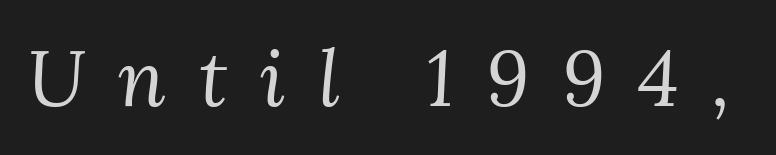
Q: Is the text bold? A: No.
Q: Is the text italic (slanted)? A: Yes, it leans right by about 3 degrees.
Q: Is the typeface a serif or a sans-serif typeface? A: Serif.
Q: Is the text underlined? A: No.
Q: Is the spacing between letters normal or unusually wide? A: Unusually wide.
Q: Width (condensed, normal, or wide)? A: Normal.
Q: Stroke contrast? A: Medium.
Q: x-height? A: Medium.
Q: Monospaced? A: No.
